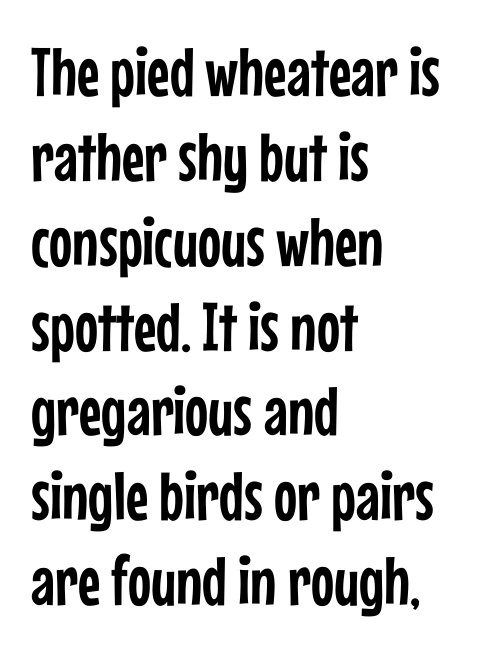
The image shows 69 px condensed sans-serif type, upright; set left-aligned, line spacing 1.23x, normal letter spacing, not underlined; low stroke contrast and a medium x-height.
